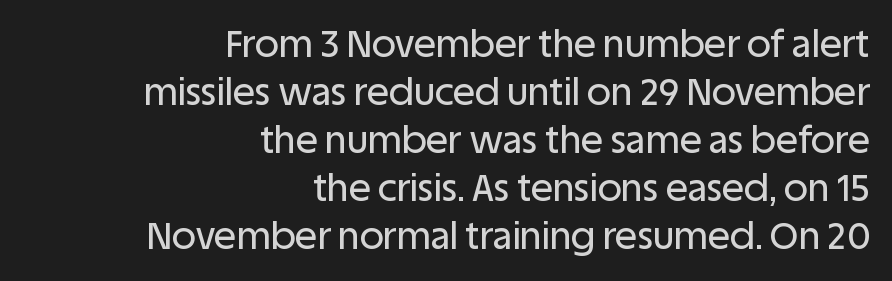
{"serif": "no", "italic": "no", "width": "normal", "stroke_contrast": "low", "x_height": "large", "monospaced": "no", "underline": "no", "align": "right", "line_spacing": "normal", "line_spacing_ratio": 1.3, "letter_spacing": "normal", "letter_spacing_em": 0.0, "glyph_px": 37}
